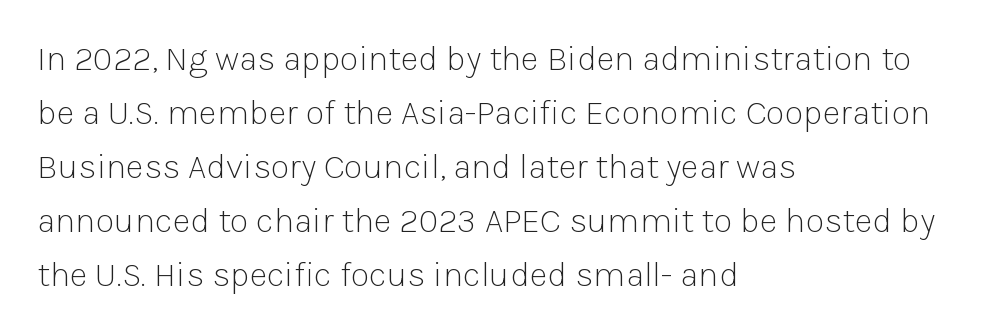
Q: Is the text bold? A: No.
Q: Is the text italic (slanted)? A: No, it is upright.
Q: Is the typeface a serif or a sans-serif typeface? A: Sans-serif.
Q: Is the text underlined? A: No.
Q: How is the paragraph aligned? A: Left-aligned.
Q: Is the spacing between letters normal or unusually wide? A: Normal.
Q: Is the spacing between lines tight, normal or loose? A: Normal.
Q: Width (condensed, normal, or wide)? A: Normal.
Q: Stroke contrast? A: Low.
Q: x-height? A: Medium.
Q: Monospaced? A: No.
